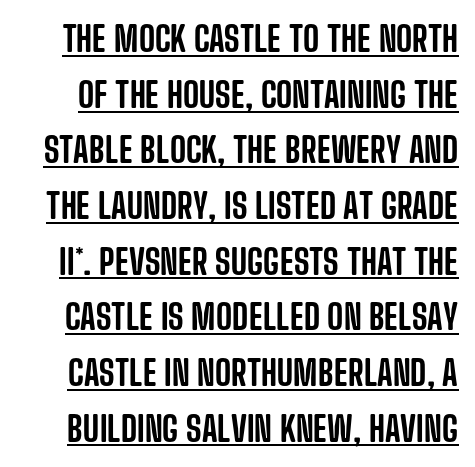
The image shows 35 px condensed sans-serif type, upright; set normal line spacing (1.59x), normal letter spacing, underlined; low stroke contrast and a large x-height.
